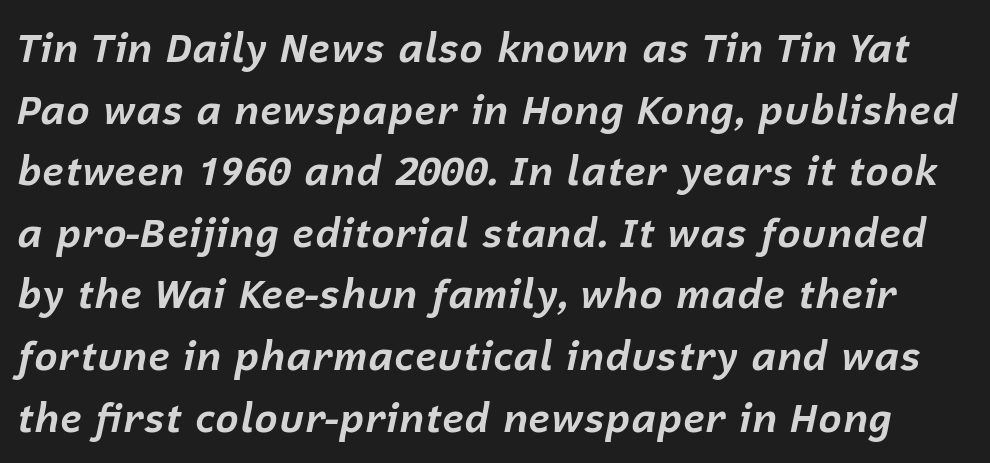
Q: Is the text bold? A: Yes.
Q: Is the text italic (slanted)? A: Yes, it leans right by about 12 degrees.
Q: Is the text underlined? A: No.
Q: Is the spacing between letters normal or unusually wide? A: Normal.
Q: Is the spacing between lines tight, normal or loose? A: Normal.
Q: Width (condensed, normal, or wide)? A: Normal.
Q: Stroke contrast? A: Low.
Q: x-height? A: Medium.
Q: Monospaced? A: No.
